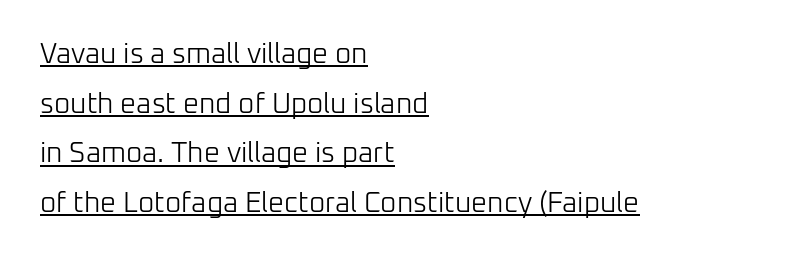
Character widths vary here, with narrow letters taking less room than wide ones. Bold? No — there's no thickening of the strokes. The type sits square on the baseline with zero lean. The lines are quadded left.
